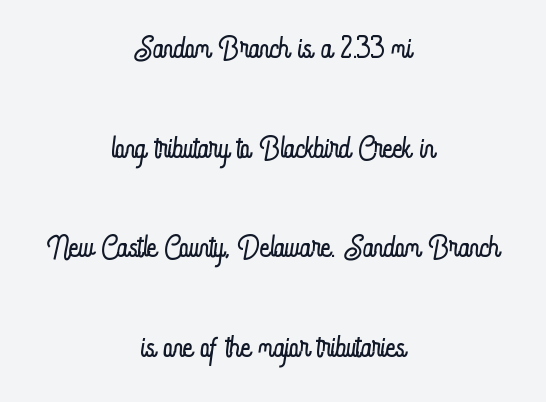
{"bold": "no", "weight": "light", "width": "condensed", "stroke_contrast": "low", "x_height": "small", "monospaced": "no", "underline": "no", "align": "center", "line_spacing": "loose", "line_spacing_ratio": 2.37, "letter_spacing": "normal", "letter_spacing_em": 0.0, "glyph_px": 42}
